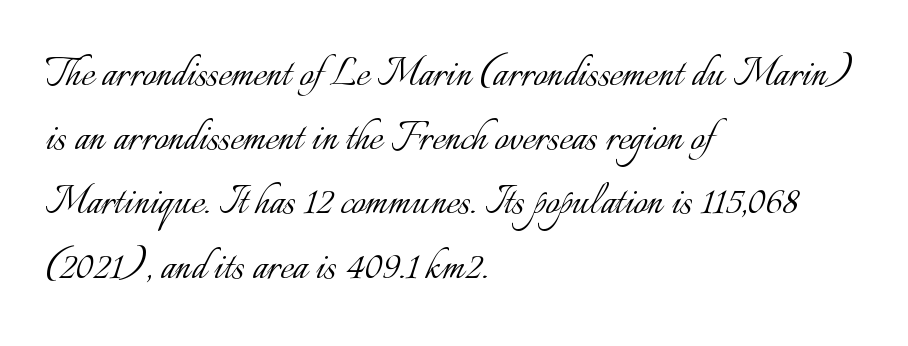
Glance below the letters and you will spot only blank space. Rows of type keep a routine distance in the vertical direction. Nothing heavy about these letters — not bold at all. Each line starts at the same left margin while the right side varies.
